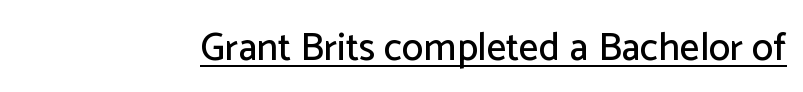
{"serif": "no", "italic": "no", "width": "normal", "stroke_contrast": "low", "x_height": "medium", "monospaced": "no", "underline": "yes", "letter_spacing": "normal", "letter_spacing_em": 0.0, "glyph_px": 39}
